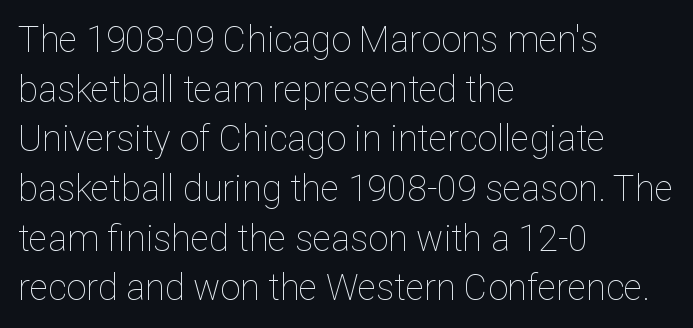
Q: Is the text bold? A: No.
Q: Is the text italic (slanted)? A: No, it is upright.
Q: Is the text underlined? A: No.
Q: How is the paragraph aligned? A: Left-aligned.
Q: Is the spacing between letters normal or unusually wide? A: Normal.
Q: Is the spacing between lines tight, normal or loose? A: Normal.
Q: Width (condensed, normal, or wide)? A: Normal.
Q: Stroke contrast? A: Low.
Q: x-height? A: Medium.
Q: Monospaced? A: No.
